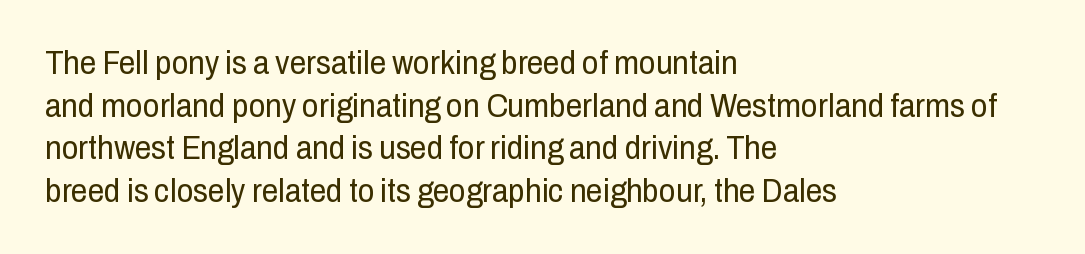
The image shows 33 px regular-weight, condensed sans-serif type, upright; set left-aligned, normal line spacing (1.29x), normal letter spacing, not underlined; low stroke contrast and a medium x-height.
